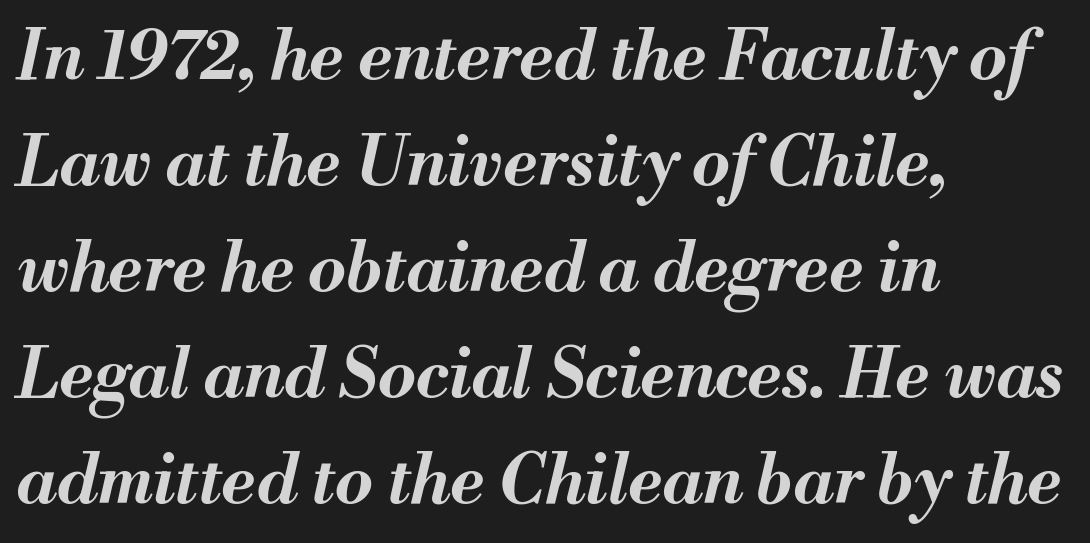
The lines are quadded left. In terms of posture, this sample is oblique. Proportional: the letters do not fall into vertical columns. If you measured baseline to baseline, you'd find a middling distance. Typographic density is high because the face is bold.
